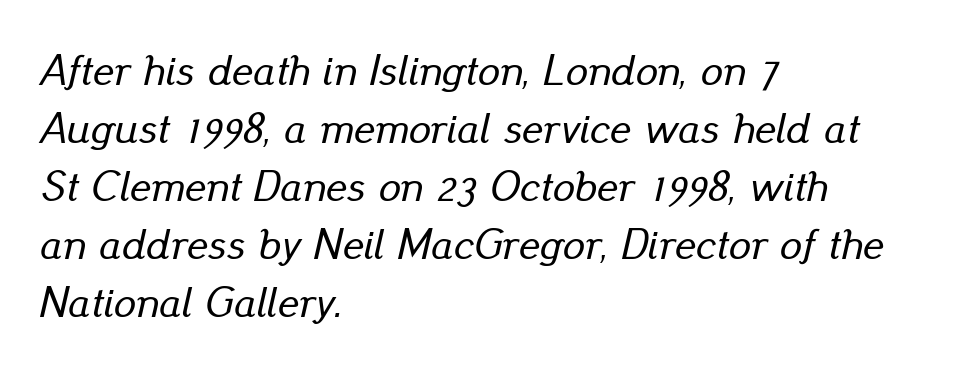
Q: Is the text italic (slanted)? A: Yes, it leans right by about 13 degrees.
Q: Is the text underlined? A: No.
Q: How is the paragraph aligned? A: Left-aligned.
Q: Is the spacing between letters normal or unusually wide? A: Normal.
Q: Is the spacing between lines tight, normal or loose? A: Normal.
Q: Width (condensed, normal, or wide)? A: Normal.
Q: Stroke contrast? A: Low.
Q: x-height? A: Small.
Q: Monospaced? A: No.
